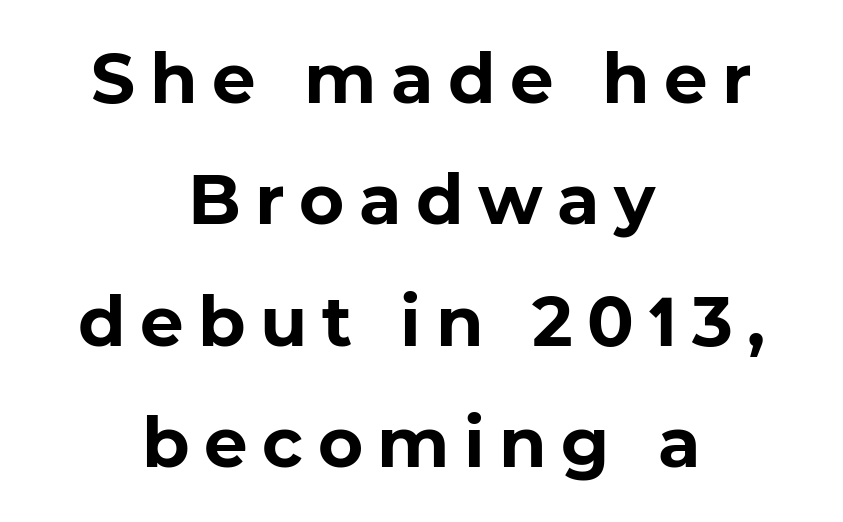
{"serif": "no", "bold": "yes", "weight": "bold", "width": "normal", "stroke_contrast": "low", "x_height": "medium", "monospaced": "no", "underline": "no", "align": "center", "line_spacing_ratio": 1.76, "letter_spacing": "wide", "letter_spacing_em": 0.21, "glyph_px": 69}
